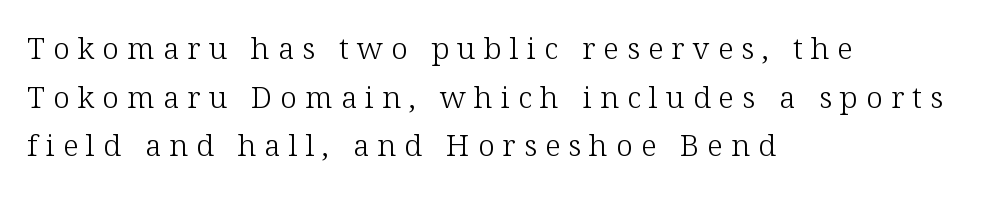
{"serif": "yes", "italic": "no", "bold": "no", "weight": "light", "width": "normal", "stroke_contrast": "low", "x_height": "medium", "monospaced": "no", "underline": "no", "align": "left", "line_spacing": "normal", "line_spacing_ratio": 1.62, "letter_spacing": "wide", "letter_spacing_em": 0.27, "glyph_px": 30}
